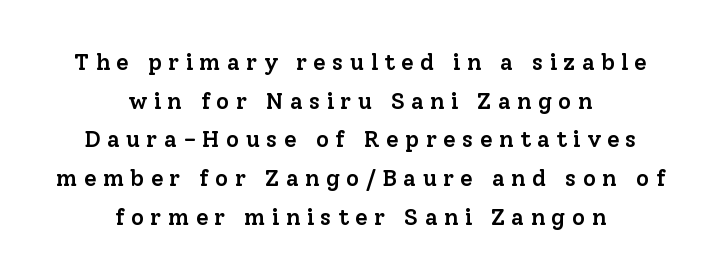
{"italic": "no", "bold": "semi", "underline": "no", "align": "center", "line_spacing": "normal", "line_spacing_ratio": 1.68, "letter_spacing": "wide", "letter_spacing_em": 0.27, "glyph_px": 23}
